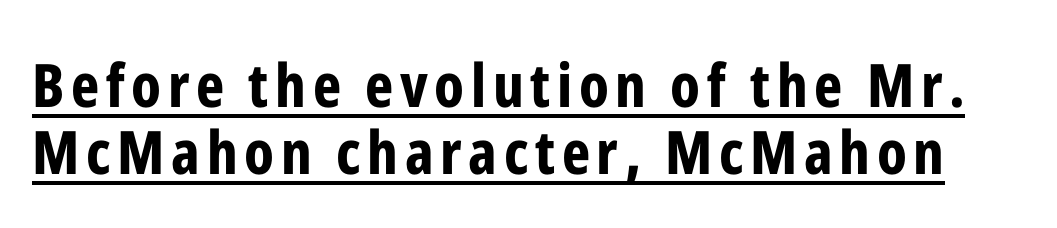
{"serif": "no", "italic": "no", "bold": "yes", "weight": "bold", "width": "condensed", "stroke_contrast": "low", "x_height": "medium", "monospaced": "no", "underline": "yes", "line_spacing": "tight", "line_spacing_ratio": 1.12, "glyph_px": 60}
